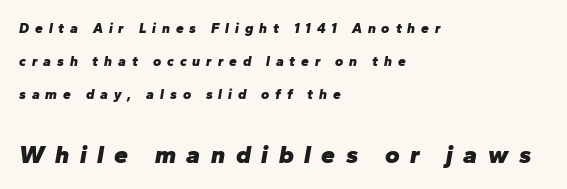
Q: Is the text bold? A: Yes.
Q: Is the text italic (slanted)? A: Yes, it leans right by about 10 degrees.
Q: Is the text underlined? A: No.
Q: How is the paragraph aligned? A: Left-aligned.
Q: Is the spacing between letters normal or unusually wide? A: Unusually wide.
Q: Is the spacing between lines tight, normal or loose? A: Loose.
Q: Which block of text is set in a larger size, the first (top) or the second (bottom)? A: The second (bottom) one.
